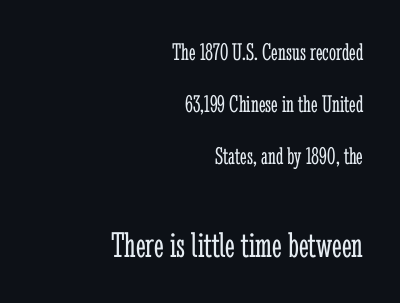
Q: Is the text bold? A: No.
Q: Is the text italic (slanted)? A: No, it is upright.
Q: Is the typeface a serif or a sans-serif typeface? A: Serif.
Q: Is the text underlined? A: No.
Q: How is the paragraph aligned? A: Right-aligned.
Q: Is the spacing between letters normal or unusually wide? A: Normal.
Q: Is the spacing between lines tight, normal or loose? A: Loose.
Q: Which block of text is set in a larger size, the first (top) or the second (bottom)? A: The second (bottom) one.
Q: Width (condensed, normal, or wide)? A: Condensed.
Q: Stroke contrast? A: Low.
Q: x-height? A: Medium.
Q: Monospaced? A: No.
